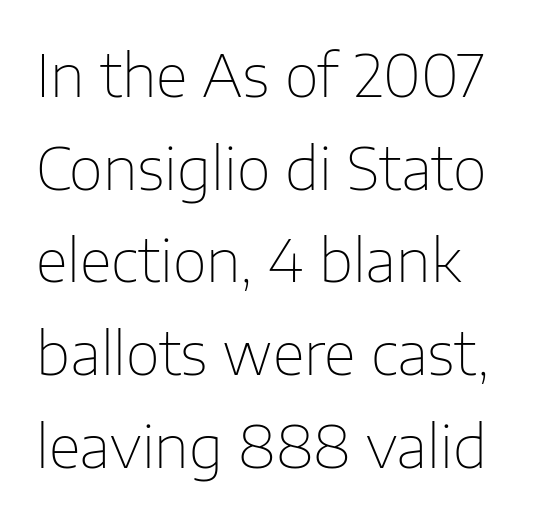
{"serif": "no", "italic": "no", "bold": "no", "weight": "thin", "width": "normal", "stroke_contrast": "low", "x_height": "medium", "monospaced": "no", "underline": "no", "line_spacing": "normal", "line_spacing_ratio": 1.57, "letter_spacing": "normal", "letter_spacing_em": 0.0, "glyph_px": 59}
